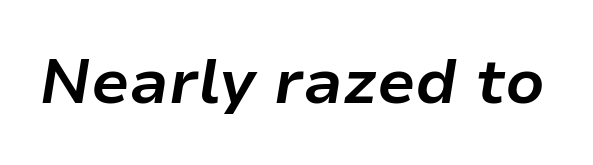
{"italic": "yes", "lean": "right", "slant_degrees": 9, "bold": "yes", "weight": "bold", "width": "normal", "stroke_contrast": "low", "x_height": "medium", "monospaced": "no", "underline": "no", "letter_spacing": "normal", "letter_spacing_em": 0.0, "glyph_px": 63}
